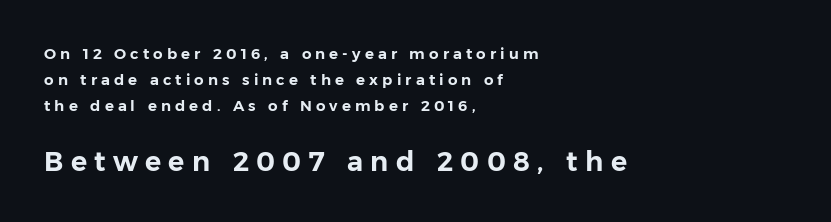
{"italic": "no", "underline": "no", "align": "left", "line_spacing_ratio": 1.74, "letter_spacing": "wide", "letter_spacing_em": 0.27, "larger_block": "second", "size_ratio": 1.8, "glyph_px": 27}
